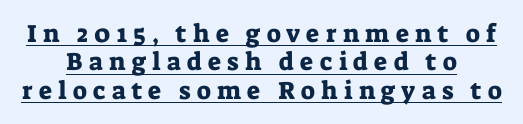
{"italic": "no", "underline": "yes", "align": "center", "line_spacing": "tight", "line_spacing_ratio": 1.14, "letter_spacing": "wide", "letter_spacing_em": 0.25, "glyph_px": 25}
